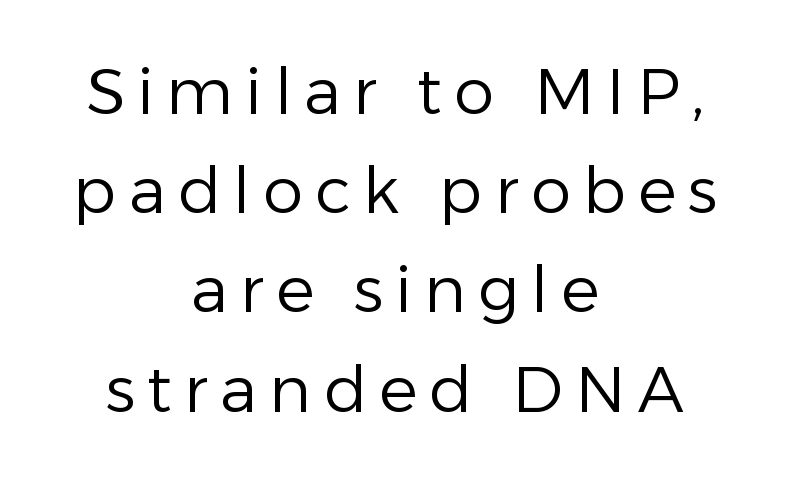
The image shows 64 px regular-weight sans-serif type, upright; set centered, normal line spacing (1.55x), not underlined; low stroke contrast and a medium x-height.
